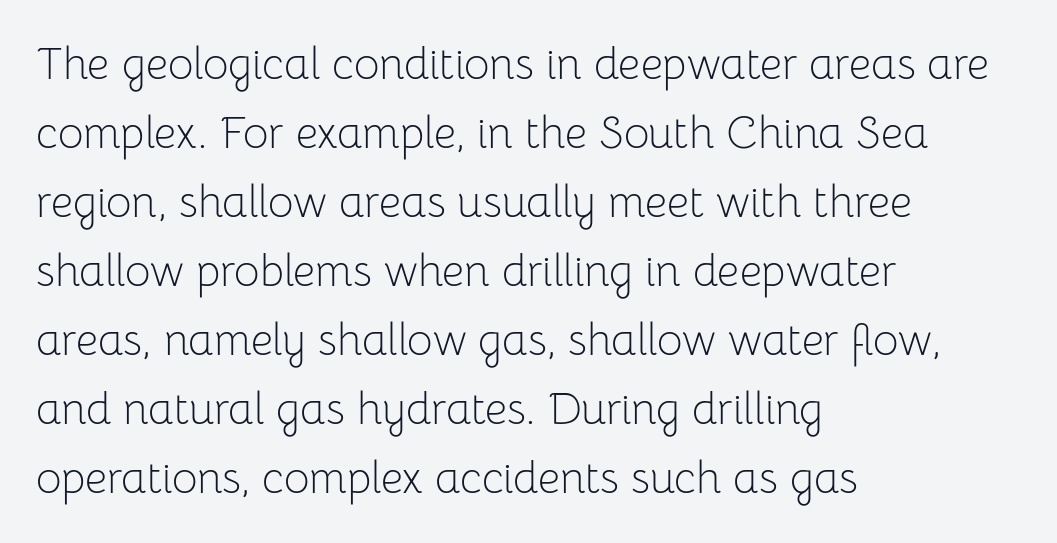
{"serif": "no", "italic": "no", "bold": "no", "weight": "light", "width": "normal", "stroke_contrast": "low", "x_height": "medium", "monospaced": "no", "underline": "no", "align": "left", "line_spacing": "normal", "line_spacing_ratio": 1.57, "letter_spacing": "normal", "letter_spacing_em": 0.0, "glyph_px": 44}
